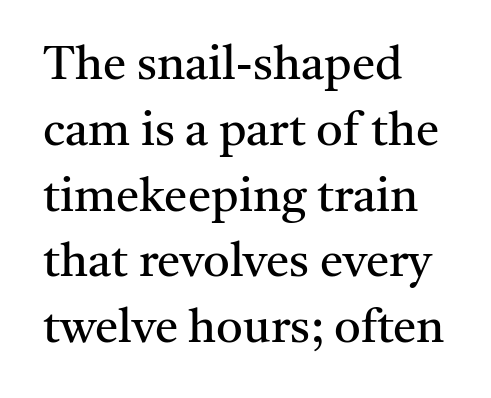
Is this a fixed-width face? No — the glyphs have proportional, varying widths. The font's upright variant was chosen for this text. One-word summary of the alignment: left. Line spacing here is normal. Beneath every word, the page is bare.
